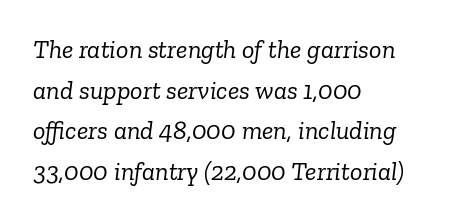
Q: Is the text bold? A: No.
Q: Is the text italic (slanted)? A: Yes, it leans right by about 6 degrees.
Q: Is the text underlined? A: No.
Q: How is the paragraph aligned? A: Left-aligned.
Q: Is the spacing between letters normal or unusually wide? A: Normal.
Q: Is the spacing between lines tight, normal or loose? A: Normal.
